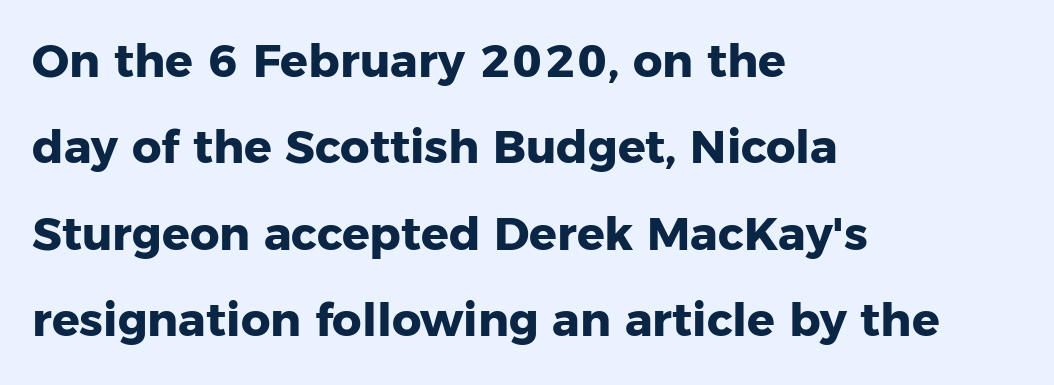
The image shows 46 px heavy sans-serif type, upright; set left-aligned, line spacing 1.88x, normal letter spacing, not underlined; low stroke contrast and a medium x-height.
